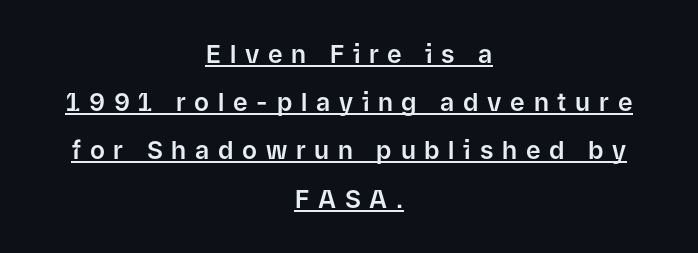
Q: Is the text italic (slanted)? A: No, it is upright.
Q: Is the text underlined? A: Yes.
Q: How is the paragraph aligned? A: Centered.
Q: Is the spacing between letters normal or unusually wide? A: Unusually wide.
Q: Is the spacing between lines tight, normal or loose? A: Loose.
